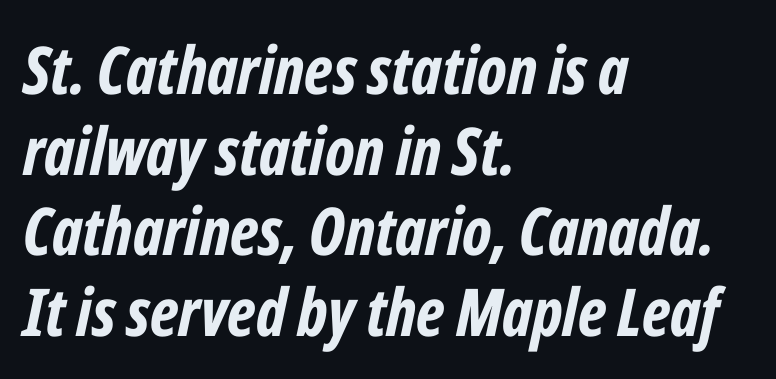
The image shows 66 px bold, condensed type, italic (leaning right); set left-aligned, line spacing 1.22x, normal letter spacing, not underlined; low stroke contrast and a medium x-height.
